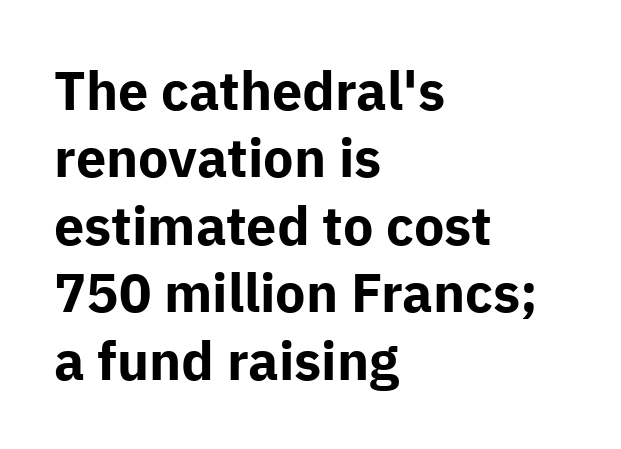
{"serif": "no", "italic": "no", "bold": "yes", "weight": "bold", "width": "normal", "stroke_contrast": "low", "x_height": "medium", "monospaced": "no", "underline": "no", "align": "left", "line_spacing": "normal", "line_spacing_ratio": 1.25, "letter_spacing": "normal", "letter_spacing_em": 0.0, "glyph_px": 54}
